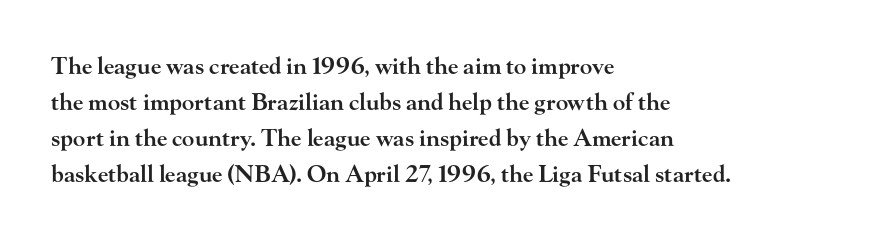
The image shows 23 px text type, upright; set left-aligned, normal line spacing (1.57x), normal letter spacing, not underlined.
